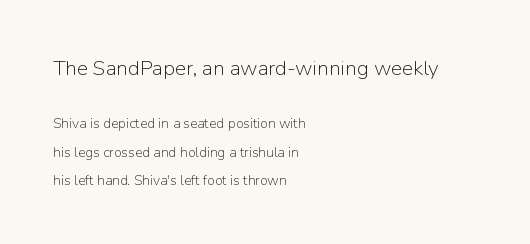
The image shows 21 px text type, upright; set left-aligned, loose line spacing (2.05x), normal letter spacing, not underlined; the first (top) block is 1.5x larger.
